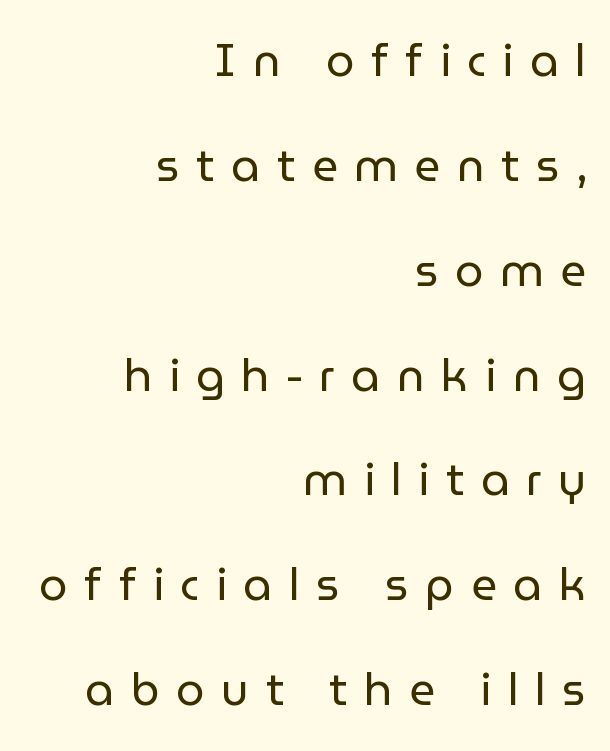
{"serif": "no", "italic": "no", "bold": "no", "weight": "regular", "width": "normal", "stroke_contrast": "low", "x_height": "medium", "monospaced": "no", "underline": "no", "align": "right", "line_spacing": "loose", "line_spacing_ratio": 2.33, "letter_spacing": "wide", "letter_spacing_em": 0.37, "glyph_px": 45}
